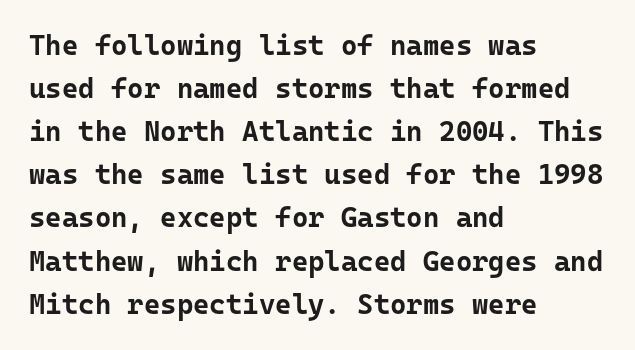
The passage shown is typeset with a sans-serif family. Posture: upright roman. Notice how descenders clear the ascenders below comfortably — that's standard leading. Notice how the passage keeps a crisp vertical edge on the left only. Descenders are the only things crossing below the line.
